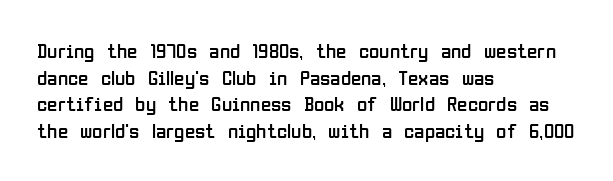
Summary of weight: not heavy and not bold. The vertical gap from one line to the next is medium. The type is set solid horizontally, with unmodified tracking. No italicization has been applied; the sample stays upright. The paragraph shown leans on its left margin. The gap between lines stays unmarked.
